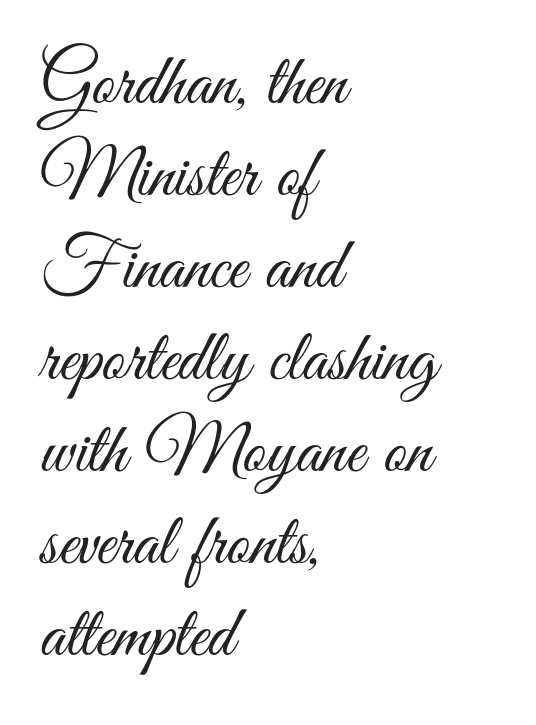
Q: Is the text bold? A: No.
Q: Is the text italic (slanted)? A: Yes.
Q: Is the typeface a serif or a sans-serif typeface? A: Sans-serif.
Q: Is the text underlined? A: No.
Q: How is the paragraph aligned? A: Left-aligned.
Q: Is the spacing between letters normal or unusually wide? A: Normal.
Q: Is the spacing between lines tight, normal or loose? A: Normal.
Q: Width (condensed, normal, or wide)? A: Condensed.
Q: Stroke contrast? A: Medium.
Q: x-height? A: Small.
Q: Monospaced? A: No.
